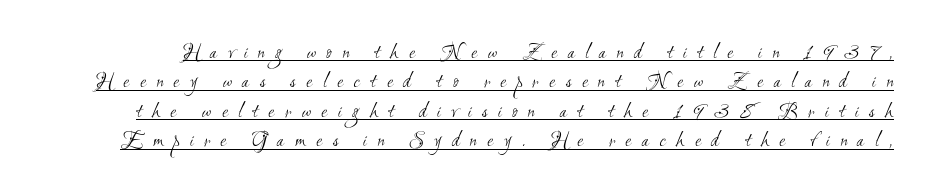
Q: Is the text bold? A: No.
Q: Is the text underlined? A: Yes.
Q: Is the spacing between letters normal or unusually wide? A: Unusually wide.
Q: Is the spacing between lines tight, normal or loose? A: Normal.
